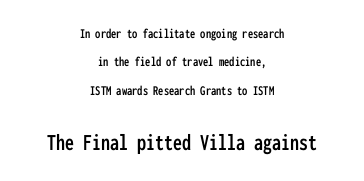
The image shows 24 px text type, upright; set centered, loose line spacing (2.03x), normal letter spacing, not underlined; the second (bottom) block is 1.71x larger.
